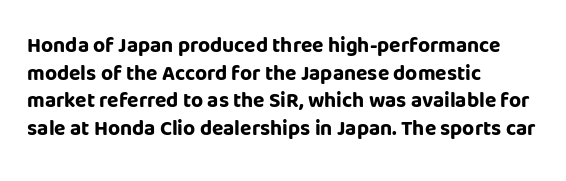
Q: Is the text bold? A: Yes.
Q: Is the text italic (slanted)? A: No, it is upright.
Q: Is the text underlined? A: No.
Q: How is the paragraph aligned? A: Left-aligned.
Q: Is the spacing between letters normal or unusually wide? A: Normal.
Q: Is the spacing between lines tight, normal or loose? A: Normal.
